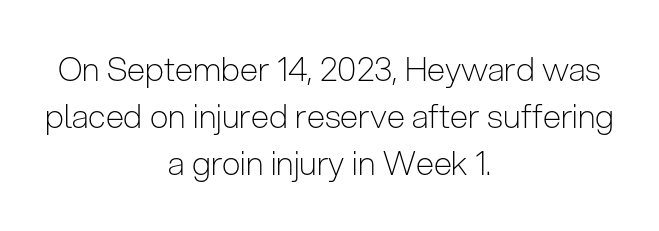
{"serif": "no", "italic": "no", "bold": "no", "weight": "light", "width": "condensed", "stroke_contrast": "low", "x_height": "medium", "monospaced": "no", "underline": "no", "align": "center", "line_spacing": "normal", "line_spacing_ratio": 1.43, "letter_spacing": "normal", "letter_spacing_em": 0.0, "glyph_px": 33}
